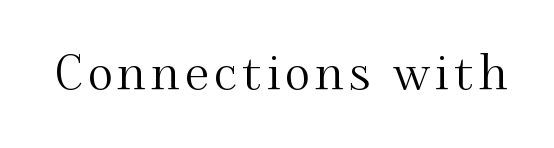
The image shows 48 px serif type, upright; set not underlined; medium stroke contrast and a small x-height.
